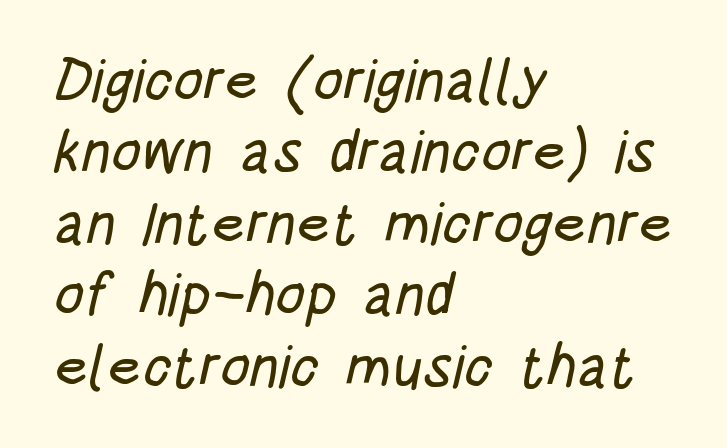
The image shows 59 px condensed sans-serif type; set left-aligned, line spacing 1.21x, normal letter spacing, not underlined; low stroke contrast and a large x-height.
